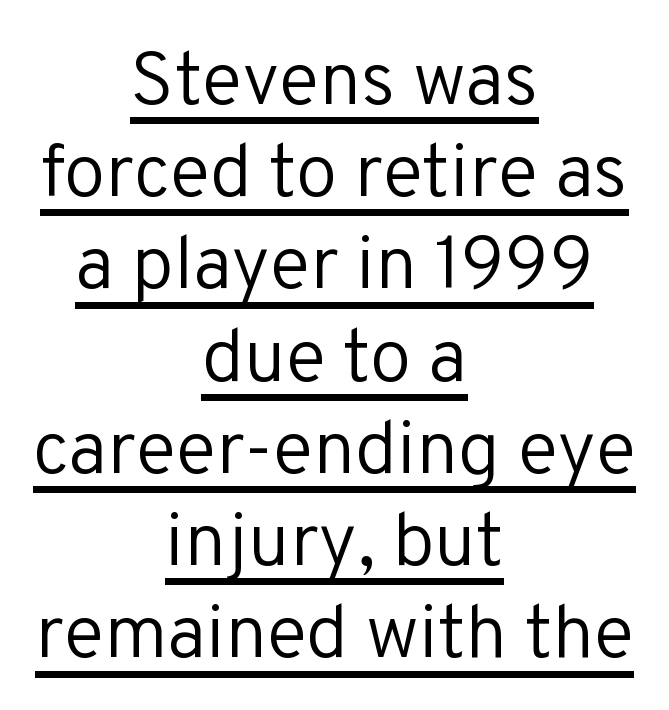
These lines are composed in type without serifs. Style check: upright. You could not count columns in this text — the font is proportionally spaced. The weight tops out at a normal text grade. Beneath each row of characters lies a ruled line.
